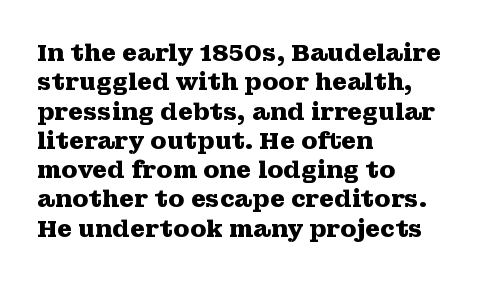
Check the space under the baseline: it is left empty. Words appear dense and cohesive because spacing is normal. Summary of weight: heavy, a full bold. Caption: multi-line text, flush left, ragged right.
